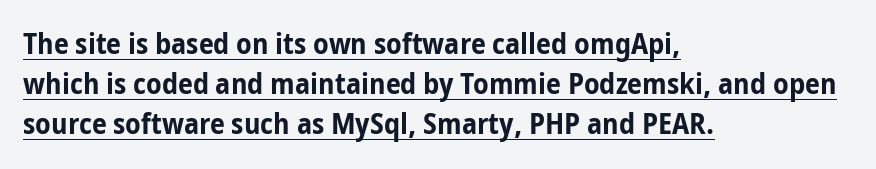
Q: Is the text bold? A: Yes.
Q: Is the text italic (slanted)? A: No, it is upright.
Q: Is the typeface a serif or a sans-serif typeface? A: Sans-serif.
Q: Is the text underlined? A: Yes.
Q: How is the paragraph aligned? A: Left-aligned.
Q: Is the spacing between letters normal or unusually wide? A: Normal.
Q: Is the spacing between lines tight, normal or loose? A: Normal.
Q: Width (condensed, normal, or wide)? A: Condensed.
Q: Stroke contrast? A: Low.
Q: x-height? A: Medium.
Q: Monospaced? A: No.
